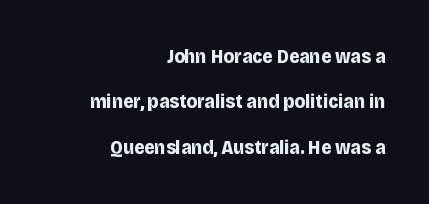
Q: Is the text bold? A: Yes.
Q: Is the text italic (slanted)? A: No, it is upright.
Q: Is the text underlined? A: No.
Q: How is the paragraph aligned? A: Right-aligned.
Q: Is the spacing between letters normal or unusually wide? A: Normal.
Q: Is the spacing between lines tight, normal or loose? A: Loose.
